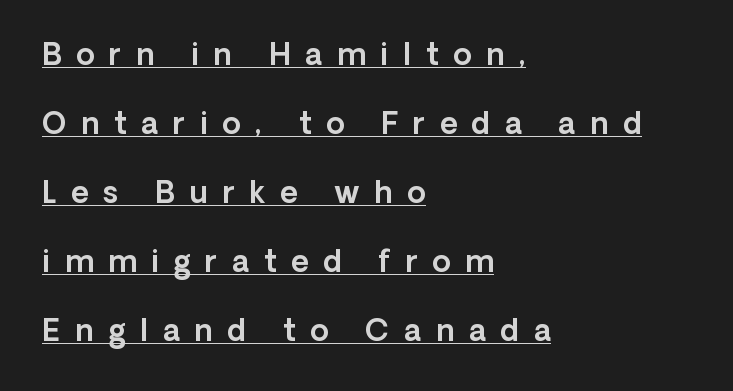
{"serif": "no", "italic": "no", "width": "normal", "x_height": "medium", "monospaced": "no", "underline": "yes", "align": "left", "line_spacing": "loose", "line_spacing_ratio": 2.3, "letter_spacing": "wide", "letter_spacing_em": 0.49, "glyph_px": 30}
